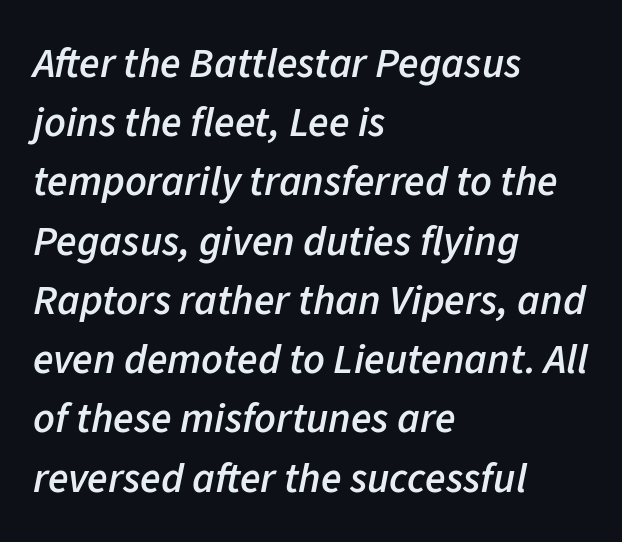
Q: Is the text bold? A: Semi-bold.
Q: Is the text italic (slanted)? A: Yes, it leans right by about 11 degrees.
Q: Is the text underlined? A: No.
Q: How is the paragraph aligned? A: Left-aligned.
Q: Is the spacing between letters normal or unusually wide? A: Normal.
Q: Is the spacing between lines tight, normal or loose? A: Normal.
Q: Width (condensed, normal, or wide)? A: Normal.
Q: Stroke contrast? A: Low.
Q: x-height? A: Medium.
Q: Monospaced? A: No.
